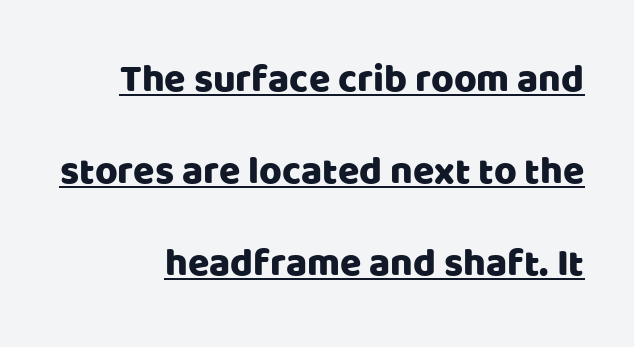
The image shows 39 px sans-serif type, upright; set right-aligned, loose line spacing (2.36x), normal letter spacing, underlined; low stroke contrast and a large x-height.
